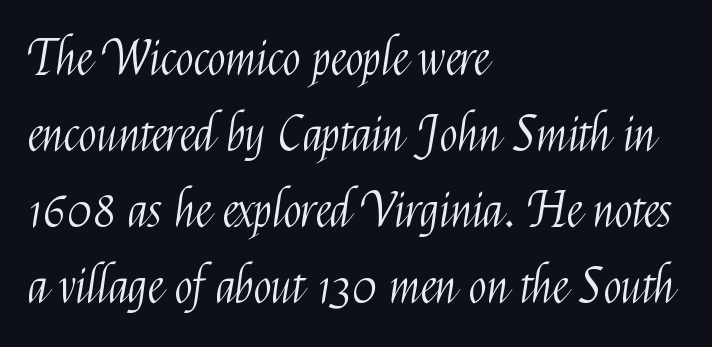
{"serif": "no", "bold": "no", "weight": "light", "width": "condensed", "stroke_contrast": "medium", "x_height": "medium", "monospaced": "no", "underline": "no", "align": "left", "line_spacing": "normal", "line_spacing_ratio": 1.58, "letter_spacing": "normal", "letter_spacing_em": 0.0, "glyph_px": 48}
